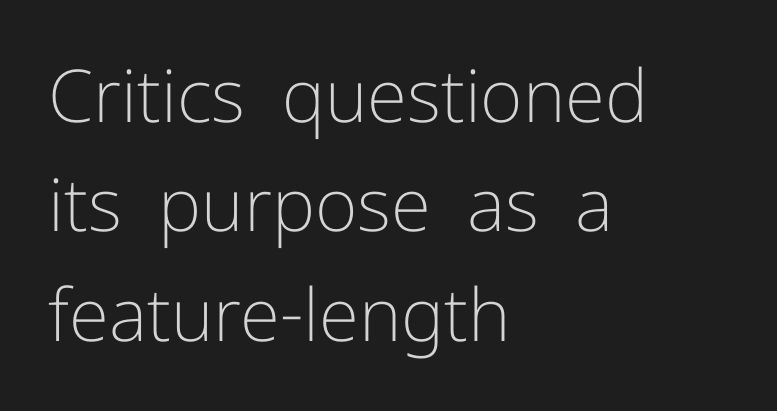
Q: Is the text bold? A: No.
Q: Is the text italic (slanted)? A: No, it is upright.
Q: Is the typeface a serif or a sans-serif typeface? A: Sans-serif.
Q: Is the text underlined? A: No.
Q: How is the paragraph aligned? A: Left-aligned.
Q: Is the spacing between letters normal or unusually wide? A: Normal.
Q: Is the spacing between lines tight, normal or loose? A: Normal.
Q: Width (condensed, normal, or wide)? A: Normal.
Q: Stroke contrast? A: Low.
Q: x-height? A: Medium.
Q: Monospaced? A: No.
